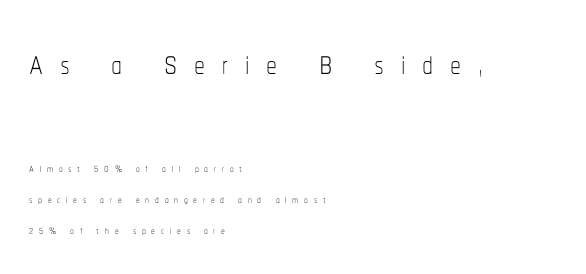
The image shows 44 px thin, condensed type, upright; set left-aligned, loose line spacing (2.08x), unusually wide letter spacing (+0.38 em), not underlined; the first (top) block is 2.93x larger; low stroke contrast and a medium x-height.
